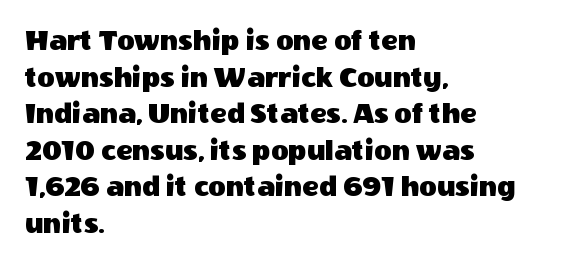
Q: Is the text italic (slanted)? A: No, it is upright.
Q: Is the typeface a serif or a sans-serif typeface? A: Sans-serif.
Q: Is the text underlined? A: No.
Q: How is the paragraph aligned? A: Left-aligned.
Q: Is the spacing between letters normal or unusually wide? A: Normal.
Q: Width (condensed, normal, or wide)? A: Normal.
Q: x-height? A: Large.
Q: Monospaced? A: No.
